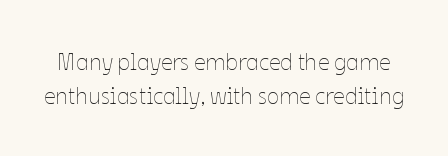
The image shows 23 px text type, upright; set normal line spacing (1.5x), normal letter spacing, not underlined.
